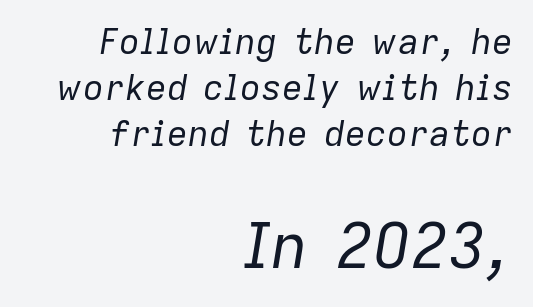
The image shows 62 px regular-weight type, italic (leaning right); set right-aligned, normal line spacing (1.32x), normal letter spacing, not underlined; the second (bottom) block is 1.77x larger; low stroke contrast and a medium x-height.
